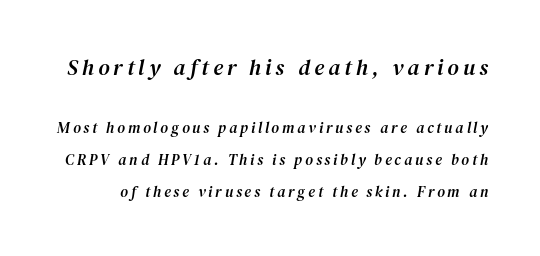
The image shows 22 px text type, italic (leaning right); set loose line spacing (2.15x), not underlined; the first (top) block is 1.47x larger.
